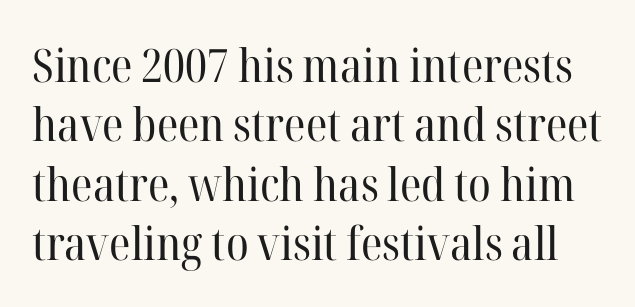
Q: Is the text bold? A: No.
Q: Is the text italic (slanted)? A: No, it is upright.
Q: Is the typeface a serif or a sans-serif typeface? A: Serif.
Q: Is the text underlined? A: No.
Q: Is the spacing between letters normal or unusually wide? A: Normal.
Q: Is the spacing between lines tight, normal or loose? A: Normal.
Q: Width (condensed, normal, or wide)? A: Normal.
Q: Stroke contrast? A: High.
Q: x-height? A: Medium.
Q: Monospaced? A: No.
